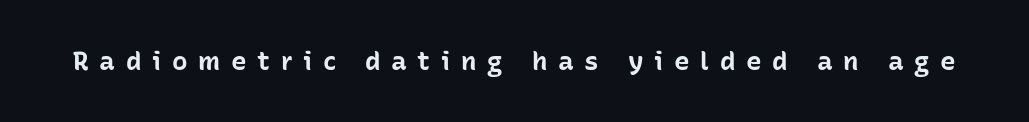
Italic? Not at all — the glyphs are vertical. Rule under the text: the space is simply empty. Heavy, bold letterforms. Compared with typical body copy, the letter spacing here is much looser.
